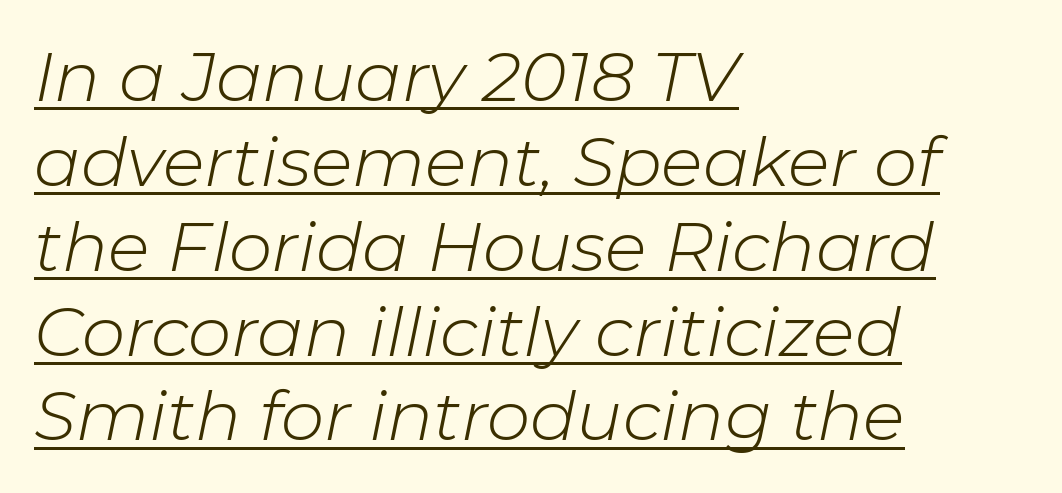
{"italic": "yes", "lean": "right", "slant_degrees": 11, "bold": "no", "weight": "light", "width": "normal", "stroke_contrast": "low", "x_height": "medium", "monospaced": "no", "underline": "yes", "align": "left", "line_spacing_ratio": 1.23, "letter_spacing": "normal", "letter_spacing_em": 0.0, "glyph_px": 69}
